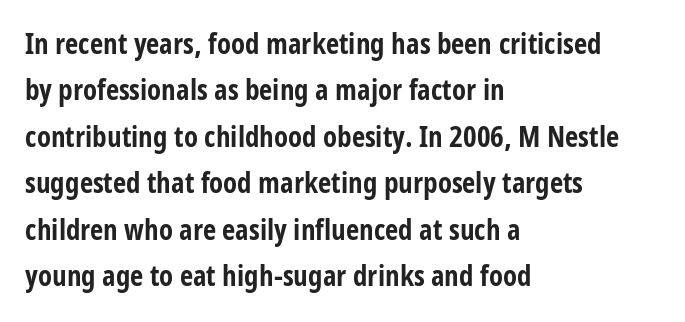
The image shows 29 px bold, condensed sans-serif type, upright; set left-aligned, normal line spacing (1.6x), normal letter spacing, not underlined; low stroke contrast and a large x-height.
